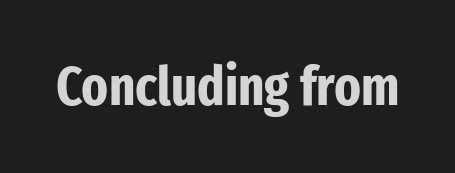
The image shows 55 px bold, condensed sans-serif type, upright; set normal letter spacing, not underlined; low stroke contrast and a medium x-height.
